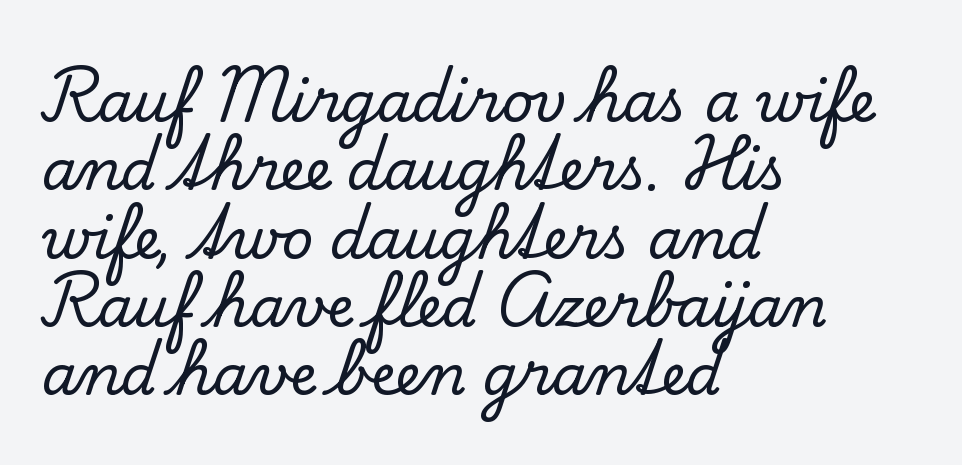
Q: Is the text italic (slanted)? A: Yes.
Q: Is the typeface a serif or a sans-serif typeface? A: Serif.
Q: Is the text underlined? A: No.
Q: How is the paragraph aligned? A: Left-aligned.
Q: Is the spacing between letters normal or unusually wide? A: Normal.
Q: Width (condensed, normal, or wide)? A: Normal.
Q: Stroke contrast? A: Low.
Q: x-height? A: Small.
Q: Monospaced? A: No.
